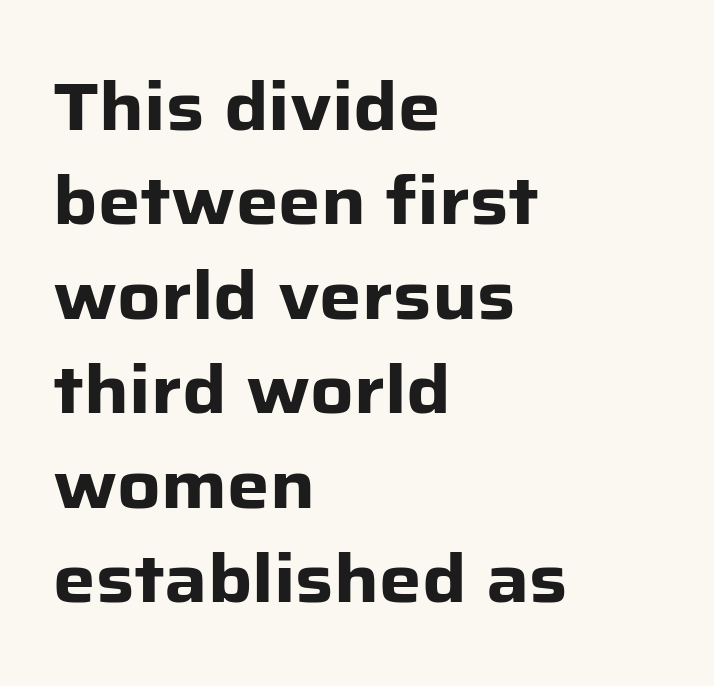
Q: Is the text bold? A: Yes.
Q: Is the text italic (slanted)? A: No, it is upright.
Q: Is the typeface a serif or a sans-serif typeface? A: Sans-serif.
Q: Is the text underlined? A: No.
Q: How is the paragraph aligned? A: Left-aligned.
Q: Is the spacing between letters normal or unusually wide? A: Normal.
Q: Is the spacing between lines tight, normal or loose? A: Normal.
Q: Width (condensed, normal, or wide)? A: Normal.
Q: Stroke contrast? A: Low.
Q: x-height? A: Medium.
Q: Monospaced? A: No.
